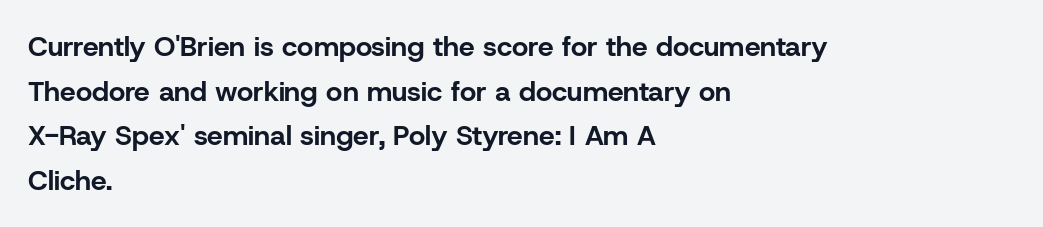
The image shows 28 px bold sans-serif type, upright; set left-aligned, normal line spacing (1.59x), normal letter spacing, not underlined; low stroke contrast and a medium x-height.
